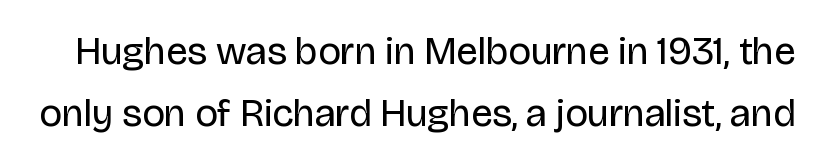
Q: Is the text bold? A: No.
Q: Is the text italic (slanted)? A: No, it is upright.
Q: Is the typeface a serif or a sans-serif typeface? A: Sans-serif.
Q: Is the text underlined? A: No.
Q: Is the spacing between letters normal or unusually wide? A: Normal.
Q: Is the spacing between lines tight, normal or loose? A: Normal.
Q: Width (condensed, normal, or wide)? A: Normal.
Q: Stroke contrast? A: Low.
Q: x-height? A: Large.
Q: Monospaced? A: No.
